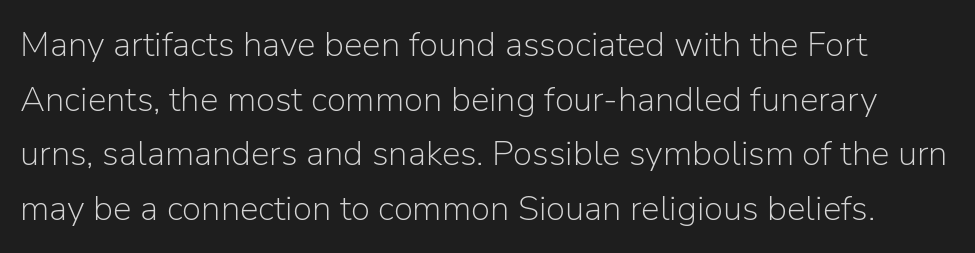
The image shows 35 px light sans-serif type, upright; set normal line spacing (1.56x), normal letter spacing, not underlined; low stroke contrast and a medium x-height.
